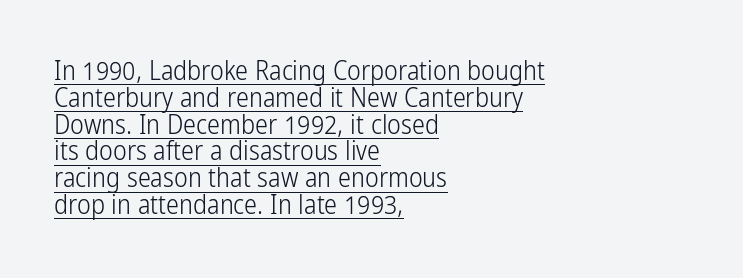
Q: Is the text bold? A: No.
Q: Is the text italic (slanted)? A: No, it is upright.
Q: Is the text underlined? A: Yes.
Q: How is the paragraph aligned? A: Left-aligned.
Q: Is the spacing between letters normal or unusually wide? A: Normal.
Q: Is the spacing between lines tight, normal or loose? A: Tight.
